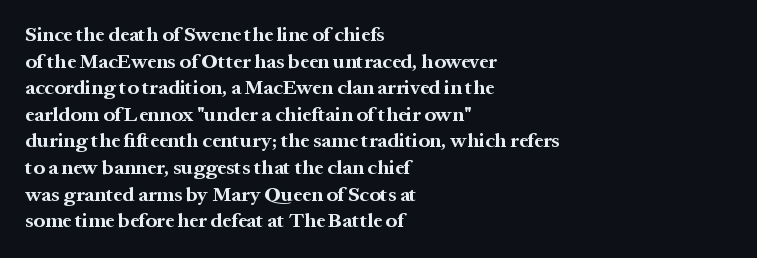
The typography opts for an upright posture over an oblique one. A classic flush-left, rag-right setting is used for this passage. Words appear dense and cohesive because spacing is normal. A full-strength bold gives these letters their thick strokes. Rule under the text: the space is simply empty.
